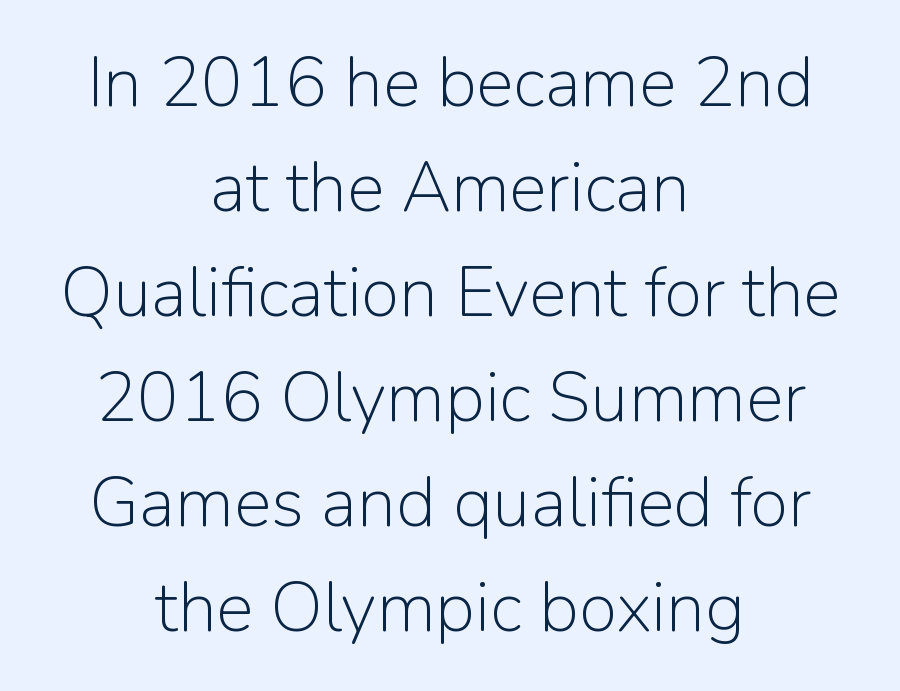
The image shows 70 px light sans-serif type, upright; set centered, normal line spacing (1.5x), normal letter spacing, not underlined; low stroke contrast and a medium x-height.
